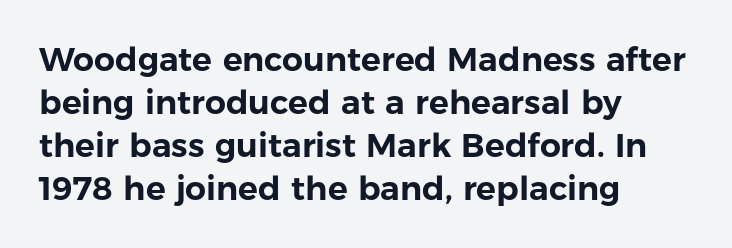
{"serif": "no", "italic": "no", "width": "normal", "stroke_contrast": "low", "x_height": "medium", "monospaced": "no", "underline": "no", "align": "left", "line_spacing": "normal", "line_spacing_ratio": 1.3, "letter_spacing": "normal", "letter_spacing_em": 0.0, "glyph_px": 33}
